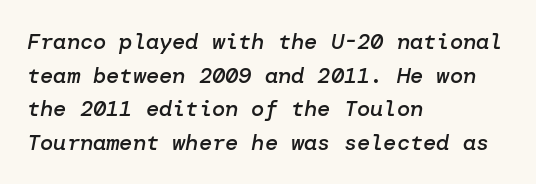
The image shows 22 px text type, italic (leaning right); set left-aligned, normal line spacing (1.53x), normal letter spacing, not underlined.
